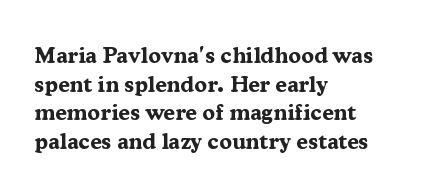
Q: Is the text bold? A: Yes.
Q: Is the text italic (slanted)? A: No, it is upright.
Q: Is the text underlined? A: No.
Q: How is the paragraph aligned? A: Left-aligned.
Q: Is the spacing between letters normal or unusually wide? A: Normal.
